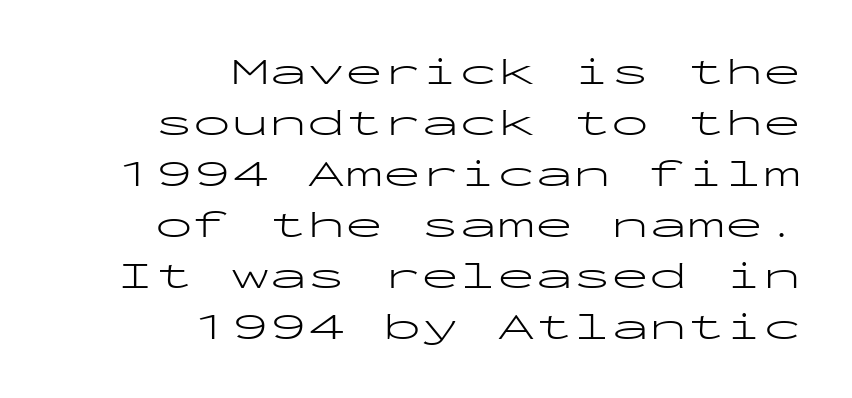
The image shows 38 px light, wide sans-serif type, upright, monospaced; set right-aligned, normal line spacing (1.34x), normal letter spacing, not underlined; low stroke contrast and a medium x-height.
